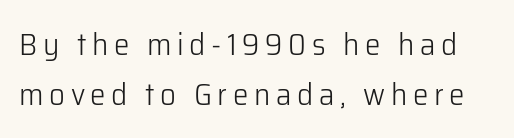
The image shows 31 px light sans-serif type, upright; set normal line spacing (1.61x), not underlined; low stroke contrast and a medium x-height.
